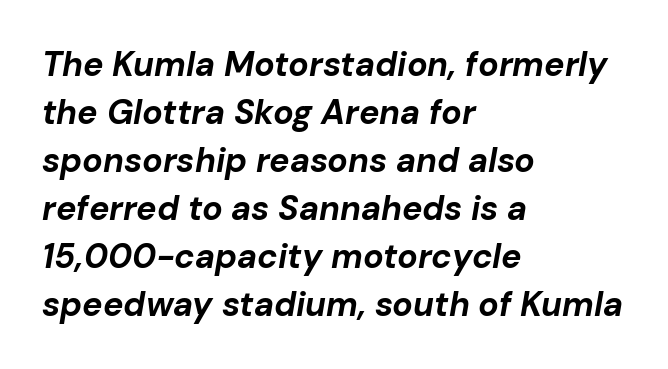
Q: Is the text bold? A: Yes.
Q: Is the text italic (slanted)? A: Yes, it leans right by about 10 degrees.
Q: Is the text underlined? A: No.
Q: How is the paragraph aligned? A: Left-aligned.
Q: Is the spacing between letters normal or unusually wide? A: Normal.
Q: Is the spacing between lines tight, normal or loose? A: Normal.
Q: Width (condensed, normal, or wide)? A: Normal.
Q: Stroke contrast? A: Low.
Q: x-height? A: Medium.
Q: Monospaced? A: No.
